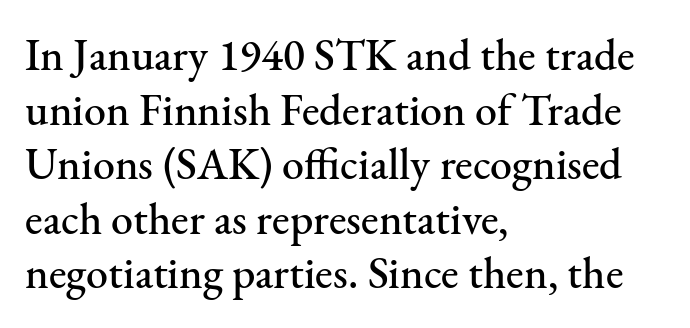
The letters carry serifs — small finishing strokes at the ends of their stems. The tracking reads as untouched default to a designer's eye. Any mark beneath the type? The region is blank. The type sits square on the baseline with zero lean. A student would call this left alignment; a typographer would say flush left, rag right. Looks like regular typesetting: each glyph gets only the width it needs.
